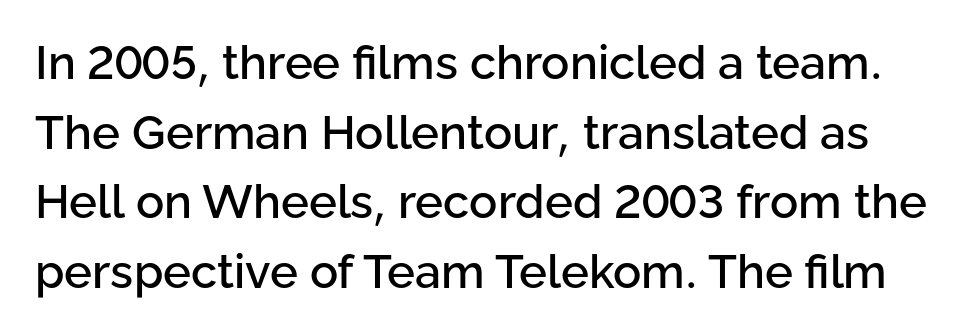
Q: Is the text italic (slanted)? A: No, it is upright.
Q: Is the typeface a serif or a sans-serif typeface? A: Sans-serif.
Q: Is the text underlined? A: No.
Q: Is the spacing between letters normal or unusually wide? A: Normal.
Q: Is the spacing between lines tight, normal or loose? A: Normal.
Q: Width (condensed, normal, or wide)? A: Normal.
Q: Stroke contrast? A: Low.
Q: x-height? A: Medium.
Q: Monospaced? A: No.
